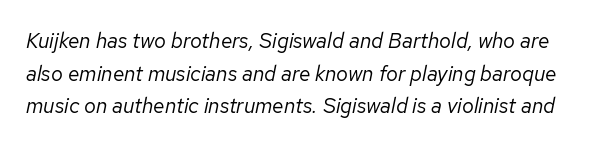
Q: Is the text bold? A: No.
Q: Is the text italic (slanted)? A: Yes, it leans right by about 12 degrees.
Q: Is the text underlined? A: No.
Q: Is the spacing between letters normal or unusually wide? A: Normal.
Q: Is the spacing between lines tight, normal or loose? A: Normal.
